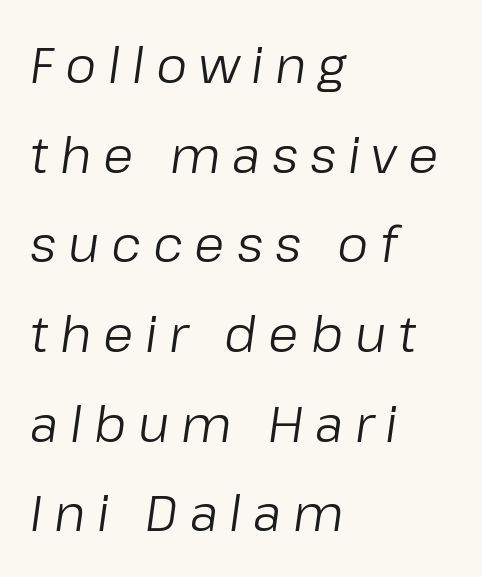
Q: Is the text bold? A: No.
Q: Is the text italic (slanted)? A: Yes, it leans right by about 8 degrees.
Q: Is the text underlined? A: No.
Q: How is the paragraph aligned? A: Left-aligned.
Q: Is the spacing between letters normal or unusually wide? A: Unusually wide.
Q: Width (condensed, normal, or wide)? A: Normal.
Q: Stroke contrast? A: Low.
Q: x-height? A: Medium.
Q: Monospaced? A: No.
